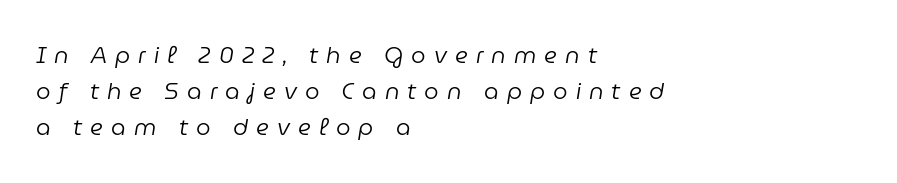
Q: Is the text bold? A: No.
Q: Is the text italic (slanted)? A: Yes, it leans right by about 9 degrees.
Q: Is the text underlined? A: No.
Q: How is the paragraph aligned? A: Left-aligned.
Q: Is the spacing between letters normal or unusually wide? A: Unusually wide.
Q: Is the spacing between lines tight, normal or loose? A: Normal.
